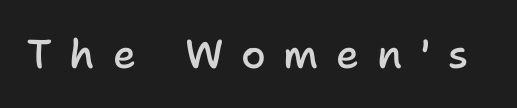
Each row of text sits above clean, open space. To sum up the face: it is a sans, with no serifs. Slightly chunky letters — semibold, I'd say, not full bold. Varying glyph widths throughout — classic text-font behaviour. Unlike italic type, these characters show no tilt at all.
